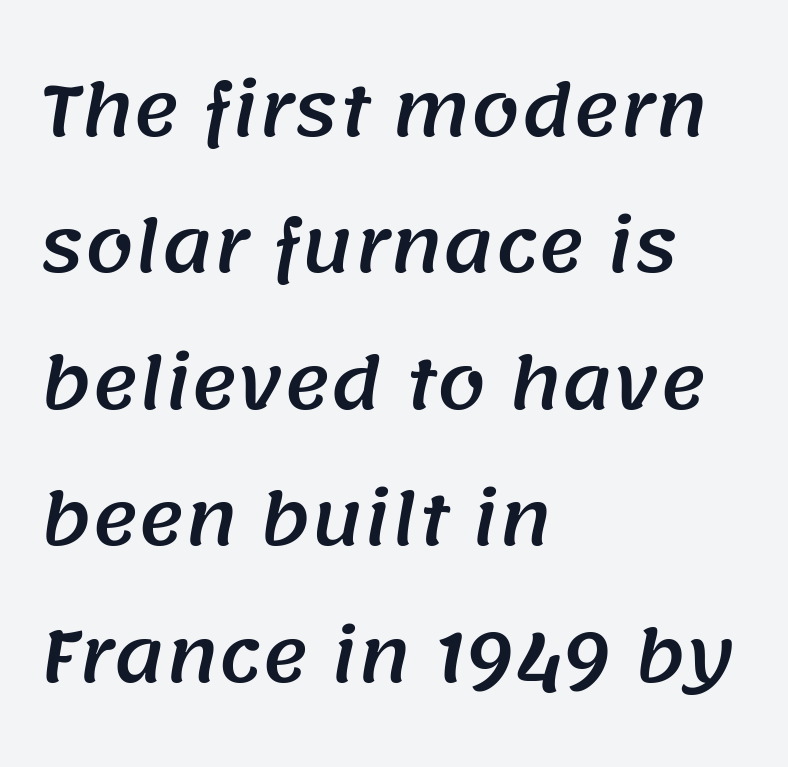
Q: Is the typeface a serif or a sans-serif typeface? A: Sans-serif.
Q: Is the text underlined? A: No.
Q: How is the paragraph aligned? A: Left-aligned.
Q: Is the spacing between letters normal or unusually wide? A: Normal.
Q: Is the spacing between lines tight, normal or loose? A: Loose.
Q: Width (condensed, normal, or wide)? A: Normal.
Q: Stroke contrast? A: Medium.
Q: x-height? A: Large.
Q: Monospaced? A: No.
